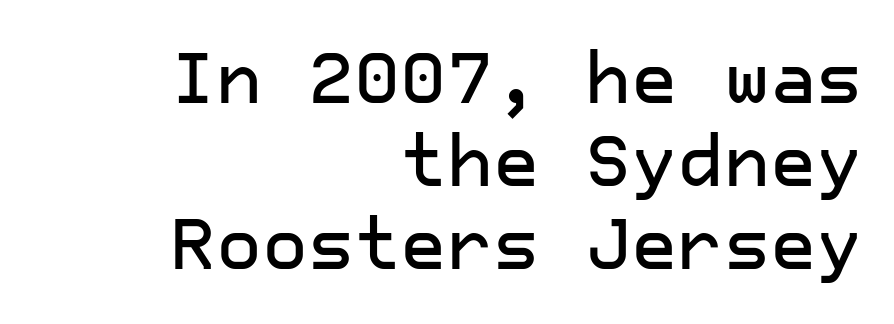
Check where the strokes stop: nothing finishes them off — pure sans. Layout note: lines flush right. The baseline area is clear. Every character sits straight up, as roman type does. Does extra space separate the letters? No, they use regular spacing.
